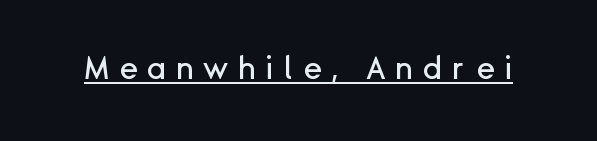
{"serif": "no", "italic": "no", "width": "normal", "stroke_contrast": "low", "x_height": "medium", "monospaced": "no", "underline": "yes", "letter_spacing": "wide", "letter_spacing_em": 0.31, "glyph_px": 31}
